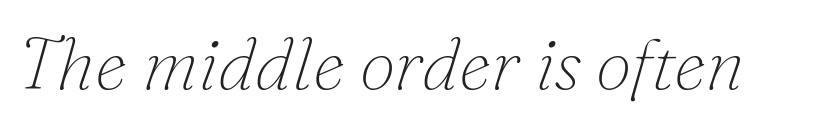
{"serif": "yes", "italic": "yes", "lean": "right", "slant_degrees": 16, "bold": "no", "weight": "thin", "width": "normal", "stroke_contrast": "low", "x_height": "small", "monospaced": "no", "underline": "no", "letter_spacing": "normal", "letter_spacing_em": 0.0, "glyph_px": 73}
